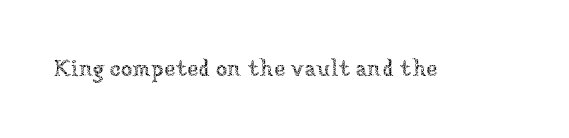
The type is set solid horizontally, with unmodified tracking. Words float on clear page, feet unadorned. A quiet, ordinary-to-light weight characterises the typeface. The type sits square on the baseline with zero lean.
